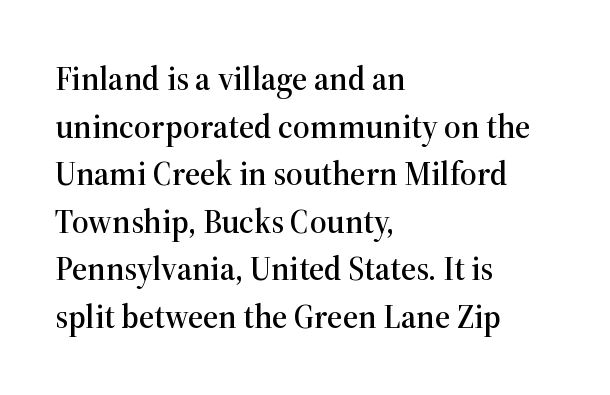
{"serif": "yes", "italic": "no", "width": "normal", "stroke_contrast": "high", "x_height": "medium", "monospaced": "no", "underline": "no", "align": "left", "line_spacing": "normal", "line_spacing_ratio": 1.44, "letter_spacing": "normal", "letter_spacing_em": 0.0, "glyph_px": 33}
